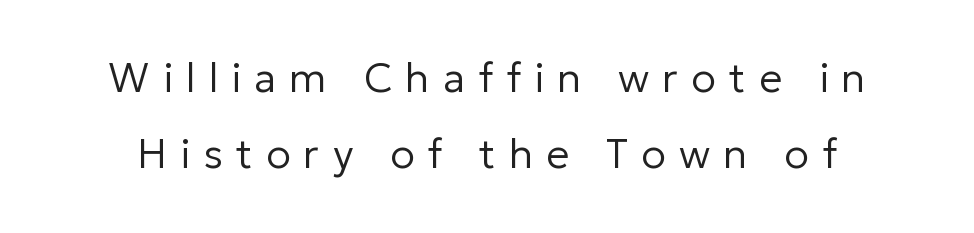
The image shows 41 px regular-weight sans-serif type, upright; set line spacing 1.86x, unusually wide letter spacing (+0.32 em), not underlined; low stroke contrast and a medium x-height.
